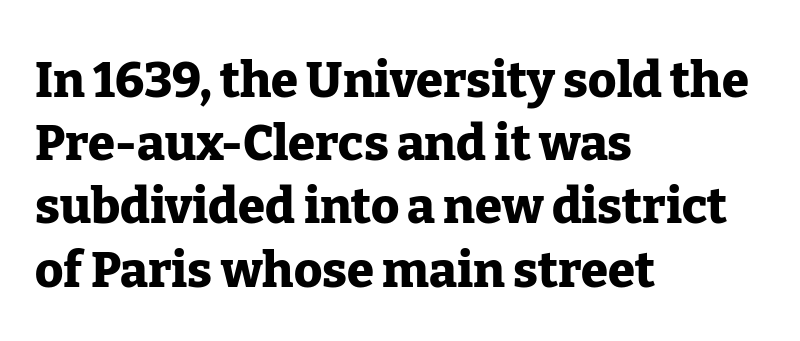
The lettering holds an erect, upright posture throughout. Which margin do the lines hug? The left one — the right edge is uneven. Proportional: the letters do not fall into vertical columns. The passage shown stacks its lines at a standard gap.
